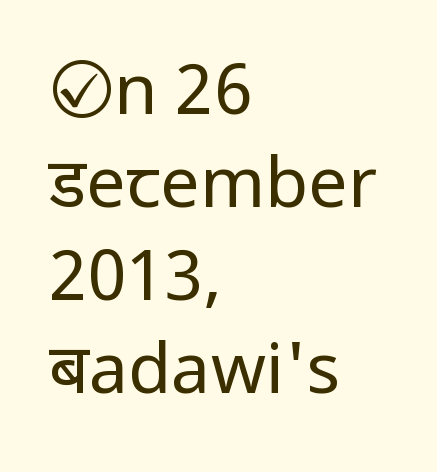
Q: Is the text bold? A: No.
Q: Is the text italic (slanted)? A: No, it is upright.
Q: Is the typeface a serif or a sans-serif typeface? A: Sans-serif.
Q: Is the text underlined? A: No.
Q: How is the paragraph aligned? A: Left-aligned.
Q: Is the spacing between letters normal or unusually wide? A: Normal.
Q: Is the spacing between lines tight, normal or loose? A: Normal.
Q: Width (condensed, normal, or wide)? A: Condensed.
Q: Stroke contrast? A: Low.
Q: x-height? A: Large.
Q: Monospaced? A: No.
